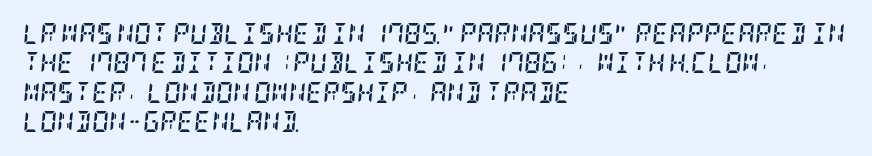
When letters slant like this, we call the style italic. Typographic density is high because the face is bold. Glyph-to-glyph distance matches everyday printed text. Compared with typical paragraphs, the rows here are spaced about the same.
